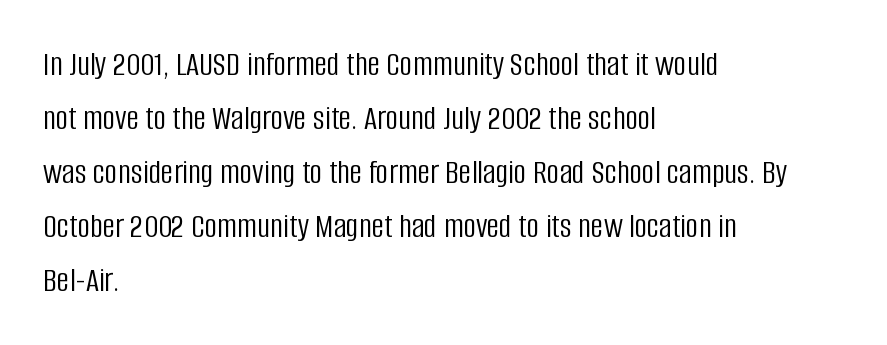
{"serif": "no", "italic": "no", "bold": "no", "weight": "light", "width": "condensed", "stroke_contrast": "low", "x_height": "large", "monospaced": "no", "underline": "no", "align": "left", "line_spacing": "normal", "line_spacing_ratio": 1.54, "letter_spacing": "normal", "letter_spacing_em": 0.0, "glyph_px": 35}
